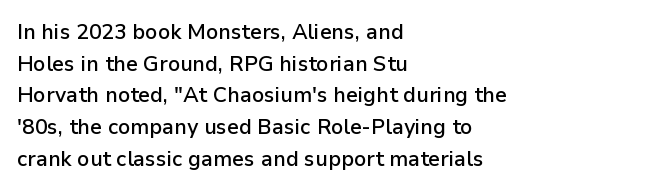
The image shows 21 px text type, upright; set left-aligned, normal line spacing (1.51x), normal letter spacing, not underlined.
